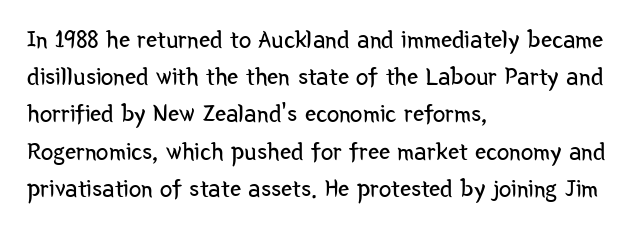
Each new line begins a customary step beneath the previous one. In CSS terms this would be text-align: left. Every character sits straight up, as roman type does. Inter-character spacing is left at the font's built-in metrics.
